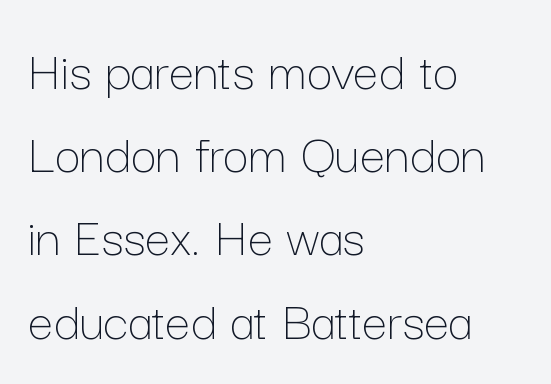
{"italic": "no", "bold": "no", "weight": "thin", "width": "normal", "stroke_contrast": "low", "x_height": "medium", "monospaced": "no", "underline": "no", "align": "left", "line_spacing": "normal", "line_spacing_ratio": 1.46, "letter_spacing": "normal", "letter_spacing_em": 0.0, "glyph_px": 57}
